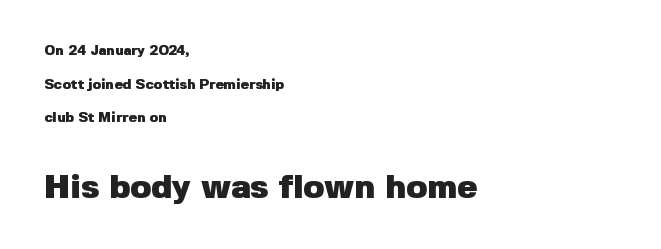
Q: Is the text bold? A: Yes.
Q: Is the text italic (slanted)? A: No, it is upright.
Q: Is the typeface a serif or a sans-serif typeface? A: Sans-serif.
Q: Is the text underlined? A: No.
Q: How is the paragraph aligned? A: Left-aligned.
Q: Is the spacing between letters normal or unusually wide? A: Normal.
Q: Is the spacing between lines tight, normal or loose? A: Loose.
Q: Which block of text is set in a larger size, the first (top) or the second (bottom)? A: The second (bottom) one.
Q: Width (condensed, normal, or wide)? A: Normal.
Q: Stroke contrast? A: Low.
Q: x-height? A: Medium.
Q: Monospaced? A: No.
